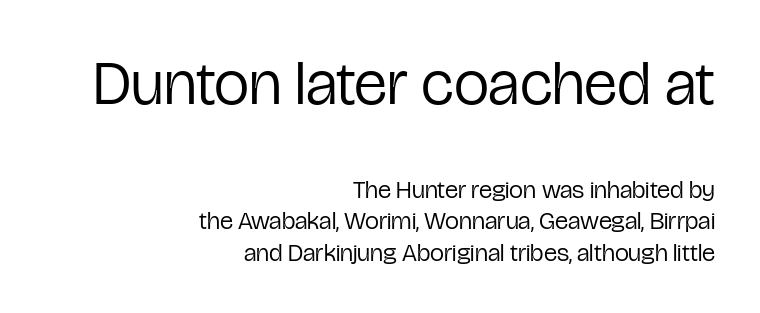
The letters look calm and open, with moderate or lighter stems. Look at the bottom of the vertical strokes: they stop flat, with no serifs. There is no visible air inserted between adjacent glyphs. Is there any slant? The stems are plumb. You could not count columns in this text — the font is proportionally spaced. These lines stack with their right ends in a neat column.
